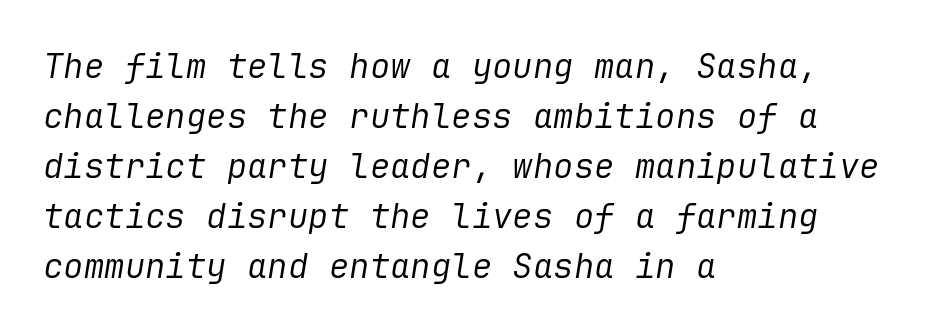
The specimen reads as italic at a glance. The weight would be labelled regular, book, light, or lighter still. Notice how descenders clear the ascenders below comfortably — that's standard leading. Each row of text sits above clean, open space. Casual observation: everything's shoved over to the left. This rendering leaves character spacing at its baseline value.
